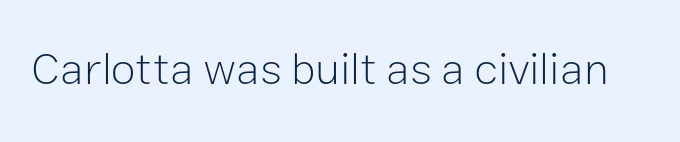
The text was rendered using a sans face with plain stroke endings. Tracking value appears to be zero — textbook default spacing. The cut favours lightness, reaching ordinary text weight at its darkest. This is the regular roman posture of the typeface. Spacing verdict: proportional, widths tailored to each character.
